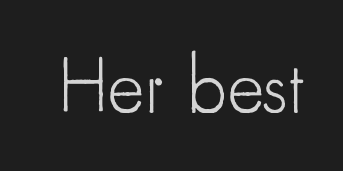
Q: Is the text bold? A: No.
Q: Is the text italic (slanted)? A: No, it is upright.
Q: Is the typeface a serif or a sans-serif typeface? A: Sans-serif.
Q: Is the text underlined? A: No.
Q: Is the spacing between letters normal or unusually wide? A: Normal.
Q: Width (condensed, normal, or wide)? A: Condensed.
Q: Stroke contrast? A: Low.
Q: x-height? A: Small.
Q: Monospaced? A: No.
